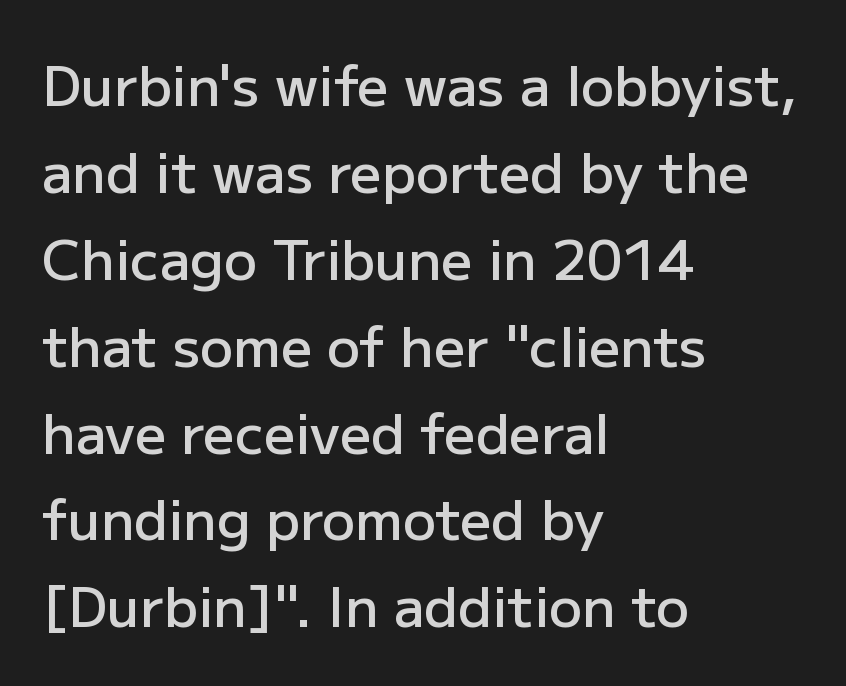
Leading: standard. In terms of letterspacing, this is plain default setting. The rendering shows plain stroke endings on the letterforms — a sans-serif design. In terms of posture, this sample is upright. Character widths vary here, with narrow letters taking less room than wide ones. The passage shown is not underscored anywhere.
